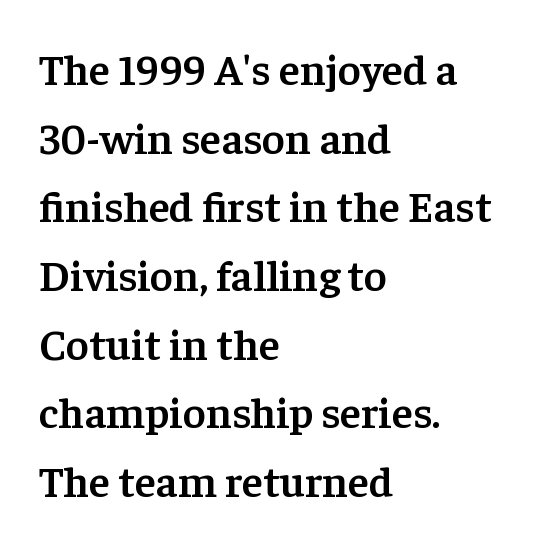
Strokes here are thickened, but only to semibold level. Which margin do the lines hug? The left one — the right edge is uneven. Think of a printed novel: that variable character pitch is what you see here. This rendering features lettering with no underline.
